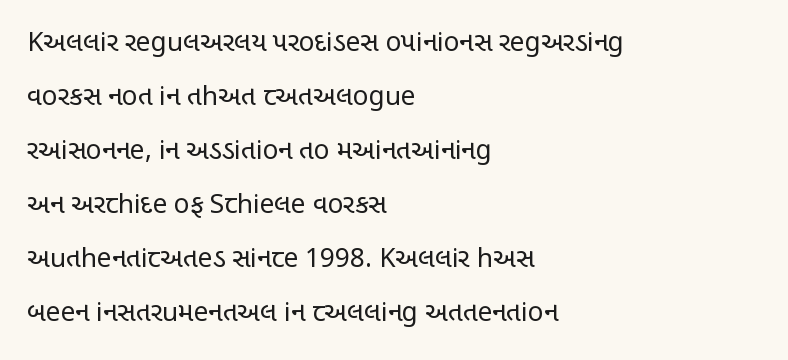
{"italic": "no", "bold": "no", "underline": "no", "align": "left", "line_spacing": "loose", "line_spacing_ratio": 2.08, "letter_spacing": "normal", "letter_spacing_em": 0.0, "glyph_px": 26}
